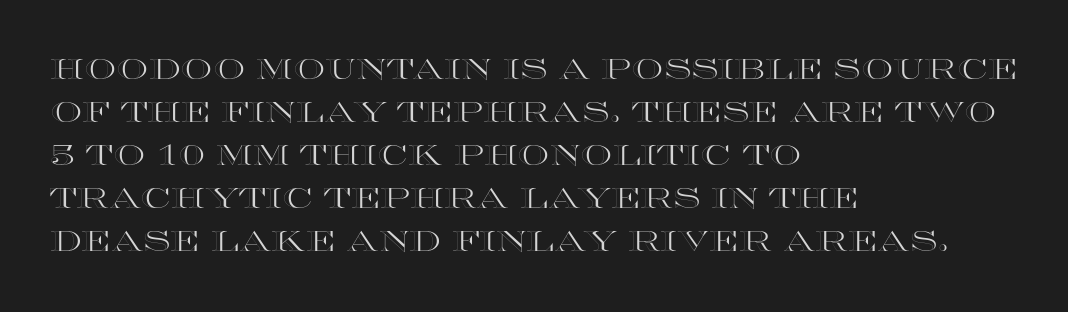
Q: Is the text italic (slanted)? A: No, it is upright.
Q: Is the text underlined? A: No.
Q: How is the paragraph aligned? A: Left-aligned.
Q: Is the spacing between letters normal or unusually wide? A: Normal.
Q: Is the spacing between lines tight, normal or loose? A: Normal.
Q: Width (condensed, normal, or wide)? A: Wide.
Q: x-height? A: Large.
Q: Monospaced? A: No.
